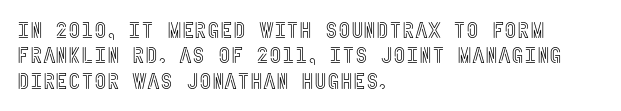
The image shows 22 px text type, upright; set left-aligned, tight line spacing (1.15x), normal letter spacing, not underlined.
